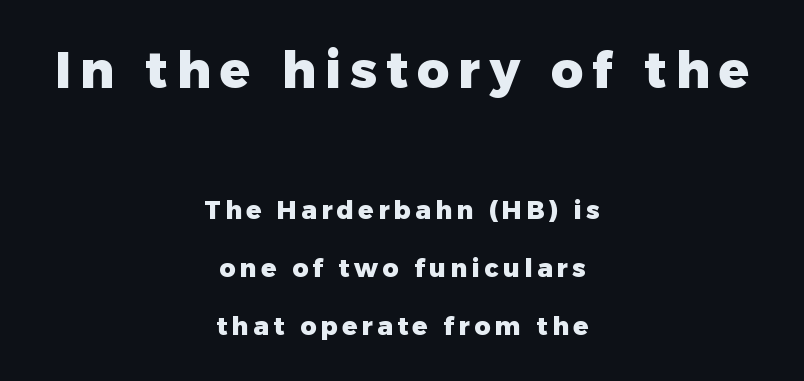
Q: Is the text bold? A: Yes.
Q: Is the text italic (slanted)? A: No, it is upright.
Q: Is the typeface a serif or a sans-serif typeface? A: Sans-serif.
Q: Is the text underlined? A: No.
Q: How is the paragraph aligned? A: Centered.
Q: Is the spacing between lines tight, normal or loose? A: Loose.
Q: Which block of text is set in a larger size, the first (top) or the second (bottom)? A: The first (top) one.
Q: Width (condensed, normal, or wide)? A: Normal.
Q: Stroke contrast? A: Low.
Q: x-height? A: Medium.
Q: Monospaced? A: No.
